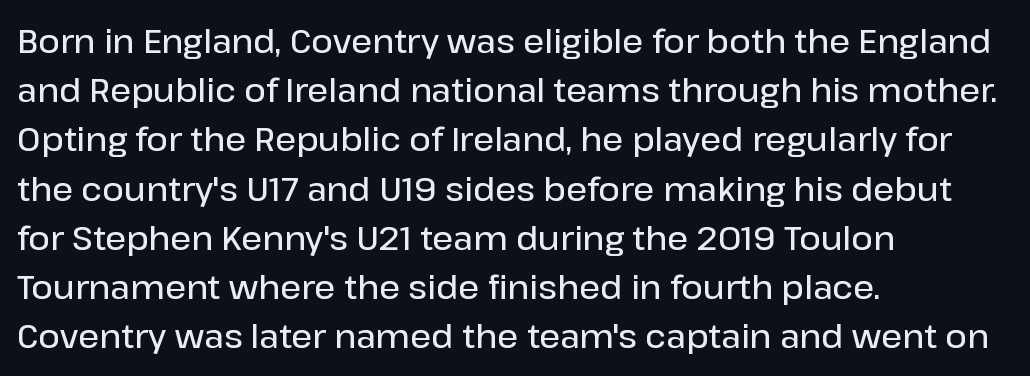
{"serif": "no", "italic": "no", "bold": "semi", "weight": "semibold", "width": "normal", "stroke_contrast": "low", "x_height": "medium", "monospaced": "no", "underline": "no", "align": "left", "line_spacing": "normal", "line_spacing_ratio": 1.49, "letter_spacing": "normal", "letter_spacing_em": 0.0, "glyph_px": 33}
